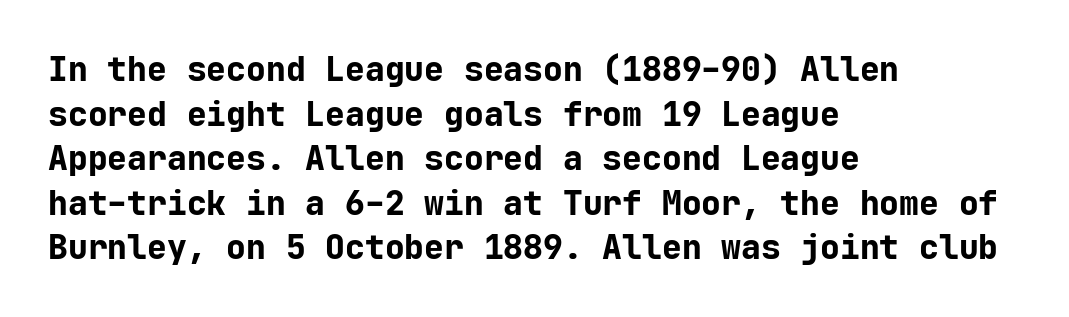
Posture: straight, roman, zero tilt. These lines are rendered in a fixed-pitch font. Between one letter and the next there's only the usual sliver of space. You'd pick this weight for a headline — it's a proper bold. Layout note: lines flush left.
